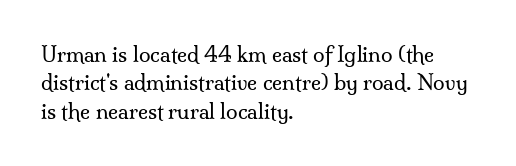
The image shows 21 px text type, upright; set left-aligned, normal line spacing (1.35x), normal letter spacing, not underlined.
